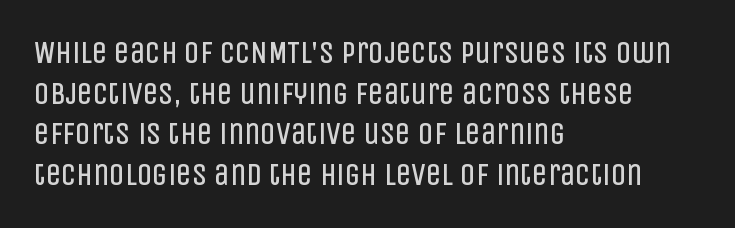
Q: Is the text bold? A: No.
Q: Is the text italic (slanted)? A: No, it is upright.
Q: Is the typeface a serif or a sans-serif typeface? A: Sans-serif.
Q: Is the text underlined? A: No.
Q: How is the paragraph aligned? A: Left-aligned.
Q: Is the spacing between letters normal or unusually wide? A: Normal.
Q: Is the spacing between lines tight, normal or loose? A: Normal.
Q: Width (condensed, normal, or wide)? A: Condensed.
Q: Stroke contrast? A: Low.
Q: x-height? A: Large.
Q: Monospaced? A: No.
